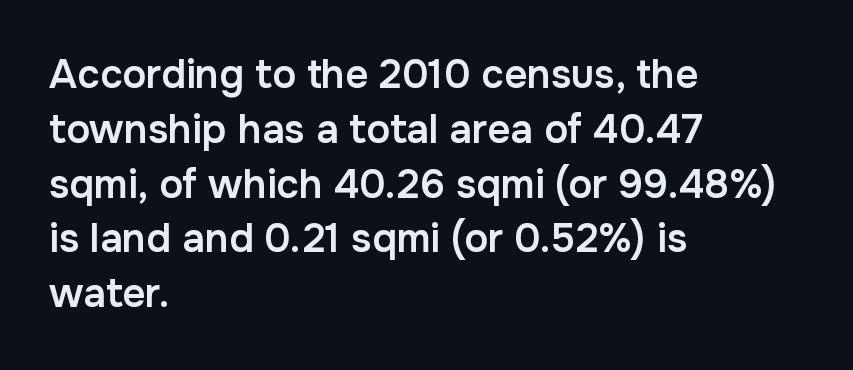
Q: Is the text bold? A: Semi-bold.
Q: Is the text italic (slanted)? A: No, it is upright.
Q: Is the typeface a serif or a sans-serif typeface? A: Sans-serif.
Q: Is the text underlined? A: No.
Q: How is the paragraph aligned? A: Left-aligned.
Q: Is the spacing between letters normal or unusually wide? A: Normal.
Q: Is the spacing between lines tight, normal or loose? A: Normal.
Q: Width (condensed, normal, or wide)? A: Normal.
Q: Stroke contrast? A: Low.
Q: x-height? A: Medium.
Q: Monospaced? A: No.
